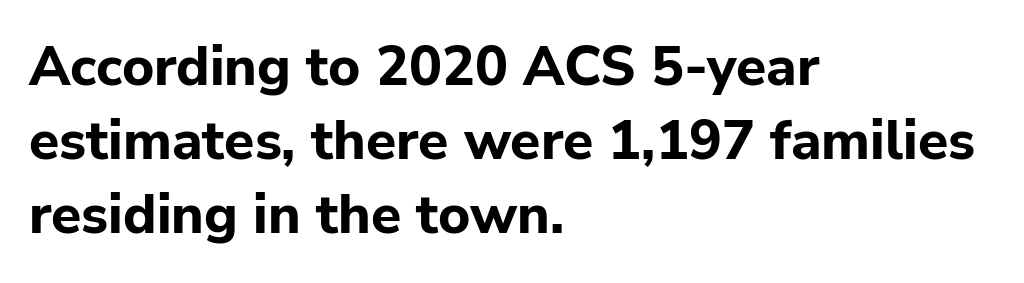
{"serif": "no", "italic": "no", "bold": "yes", "weight": "bold", "width": "normal", "stroke_contrast": "low", "x_height": "medium", "monospaced": "no", "underline": "no", "align": "left", "line_spacing": "normal", "line_spacing_ratio": 1.35, "letter_spacing": "normal", "letter_spacing_em": 0.0, "glyph_px": 55}
